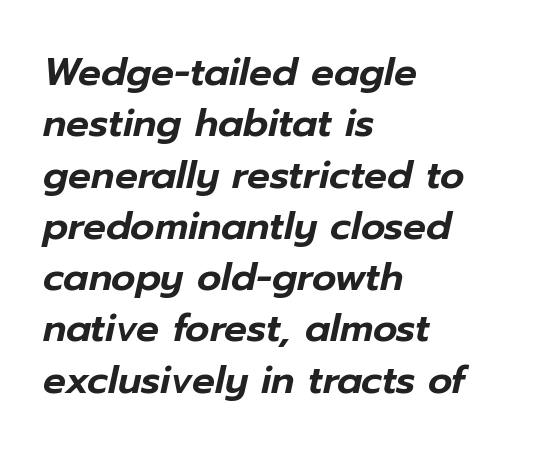
Glyph-to-glyph distance matches everyday printed text. Regular leading. Words float on clear page, feet unadorned. Do the characters align in a grid? No, the font is proportional. There's an unmistakable incline to the writing here.
